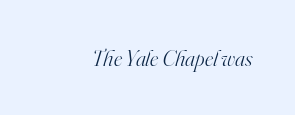
Q: Is the text bold? A: No.
Q: Is the text italic (slanted)? A: Yes, it leans right by about 16 degrees.
Q: Is the text underlined? A: No.
Q: Is the spacing between letters normal or unusually wide? A: Normal.
